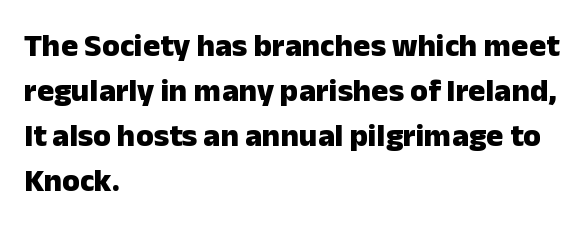
Q: Is the text bold? A: Yes.
Q: Is the text italic (slanted)? A: No, it is upright.
Q: Is the typeface a serif or a sans-serif typeface? A: Sans-serif.
Q: Is the text underlined? A: No.
Q: How is the paragraph aligned? A: Left-aligned.
Q: Is the spacing between letters normal or unusually wide? A: Normal.
Q: Is the spacing between lines tight, normal or loose? A: Normal.
Q: Width (condensed, normal, or wide)? A: Normal.
Q: Stroke contrast? A: Low.
Q: x-height? A: Medium.
Q: Monospaced? A: No.
